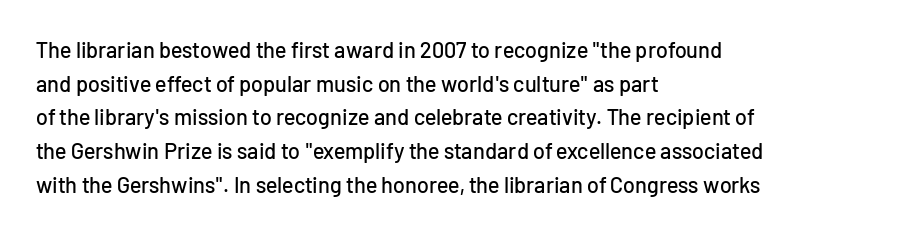
One glance says typical: line gaps are just what's usual. The letters stand upright; this is a roman face. The gap between lines stays unmarked. These lines keep a tight, regular rhythm from letter to letter. Casual observation: everything's shoved over to the left.
